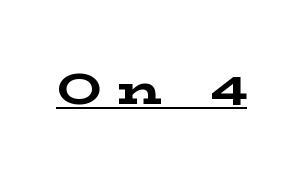
The image shows 44 px bold, wide serif type, upright; set unusually wide letter spacing (+0.37 em), underlined; low stroke contrast and a medium x-height.
